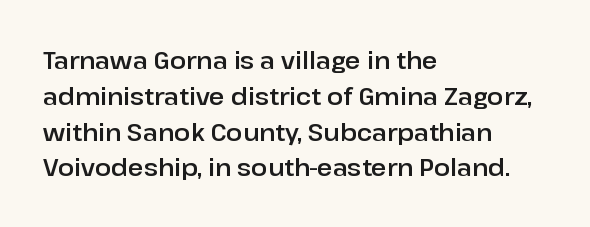
The image shows 24 px text type, upright; set left-aligned, normal line spacing (1.49x), normal letter spacing, not underlined.
